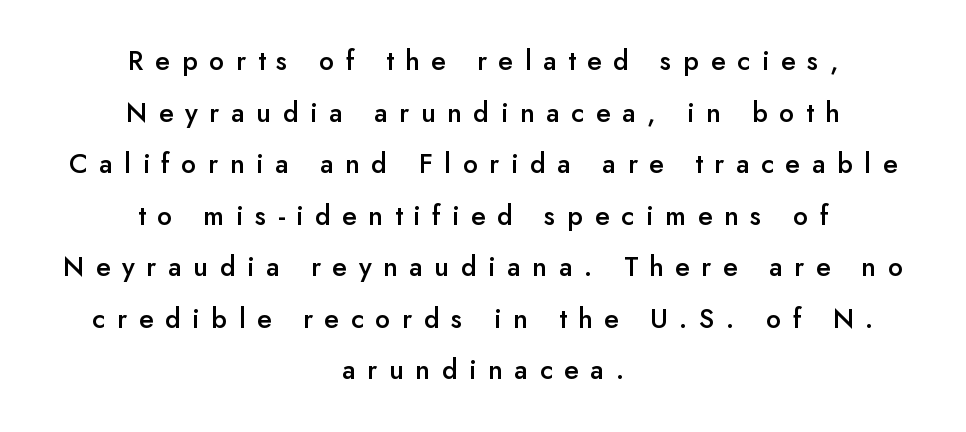
{"italic": "no", "bold": "semi", "underline": "no", "align": "center", "line_spacing": "loose", "line_spacing_ratio": 1.91, "letter_spacing": "wide", "letter_spacing_em": 0.43, "glyph_px": 27}
